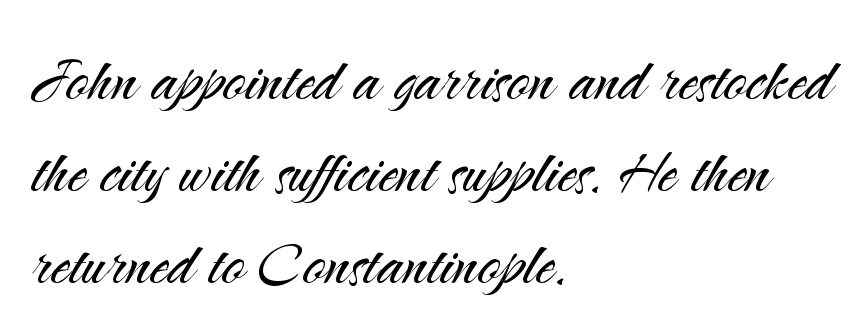
Q: Is the text bold? A: No.
Q: Is the text italic (slanted)? A: Yes.
Q: Is the typeface a serif or a sans-serif typeface? A: Sans-serif.
Q: Is the text underlined? A: No.
Q: How is the paragraph aligned? A: Left-aligned.
Q: Is the spacing between letters normal or unusually wide? A: Normal.
Q: Width (condensed, normal, or wide)? A: Normal.
Q: Stroke contrast? A: Medium.
Q: x-height? A: Small.
Q: Monospaced? A: No.
